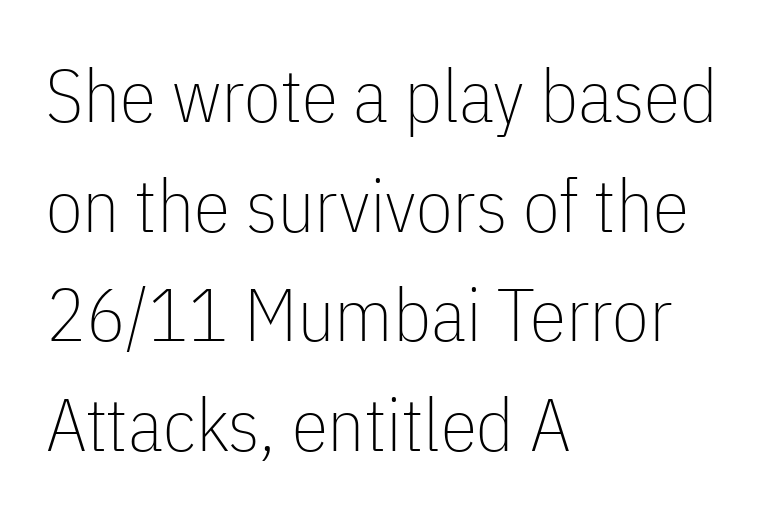
Note: no serifs on the glyphs. Reading down the column, the eye jumps a familiar distance to each next line. Is this a fixed-width face? No — the glyphs have proportional, varying widths. Reading down the block, your eye returns to a fixed left position each line.
